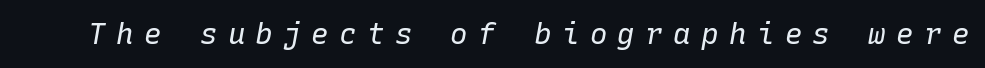
{"italic": "yes", "lean": "right", "slant_degrees": 10, "bold": "no", "weight": "regular", "width": "normal", "stroke_contrast": "low", "x_height": "medium", "monospaced": "yes", "underline": "no", "letter_spacing": "wide", "letter_spacing_em": 0.36, "glyph_px": 29}
